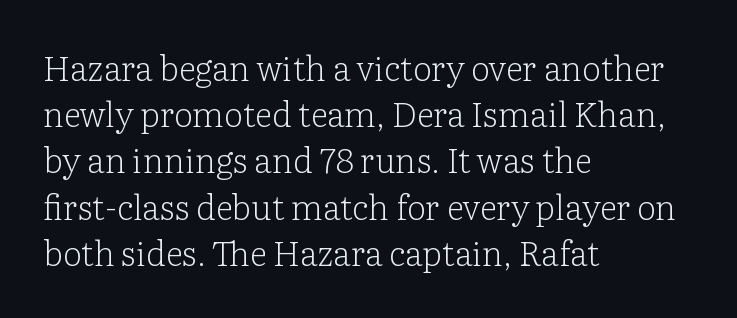
{"serif": "yes", "italic": "no", "bold": "no", "weight": "light", "width": "normal", "stroke_contrast": "low", "x_height": "medium", "monospaced": "no", "underline": "no", "align": "left", "line_spacing": "normal", "line_spacing_ratio": 1.36, "letter_spacing": "normal", "letter_spacing_em": 0.0, "glyph_px": 34}
